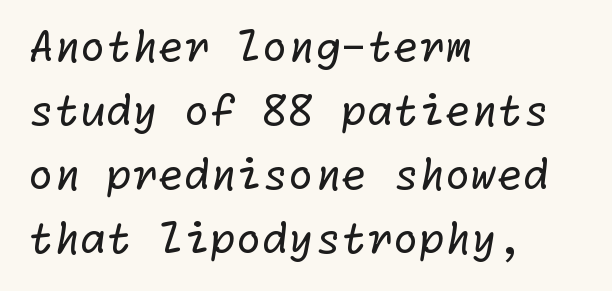
{"serif": "no", "bold": "no", "weight": "regular", "width": "normal", "stroke_contrast": "low", "x_height": "medium", "underline": "no", "align": "left", "line_spacing": "normal", "line_spacing_ratio": 1.52, "letter_spacing": "normal", "letter_spacing_em": 0.0, "glyph_px": 42}
